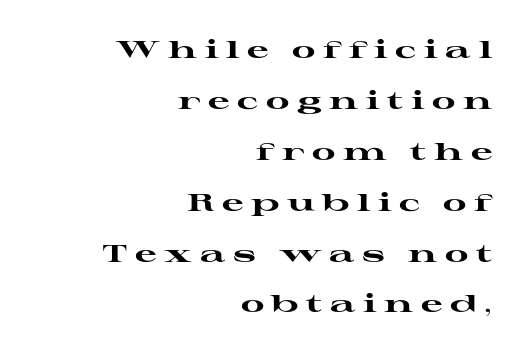
The block of text is sparse from top to bottom, with ample space between rows. The rendering uses a bold face; every stroke is thick and dark. The passage is arranged like a letterhead date or caption credit — flush right. Upright lettering throughout. Check the space under the baseline: it is left empty.
